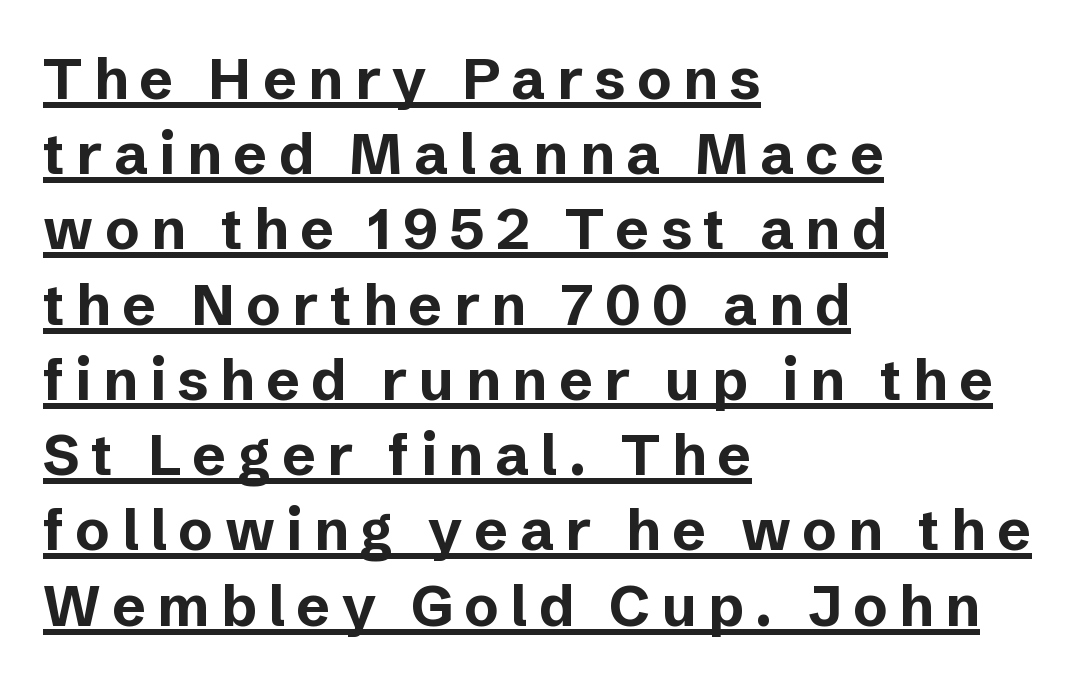
Leading matches the norm, producing a regular column. The rendering uses a bold face; every stroke is thick and dark. A typesetter would label this face a sans. Display-style spreading of the glyphs; the letterfit is very open. The rendering uses the underline text-decoration.
